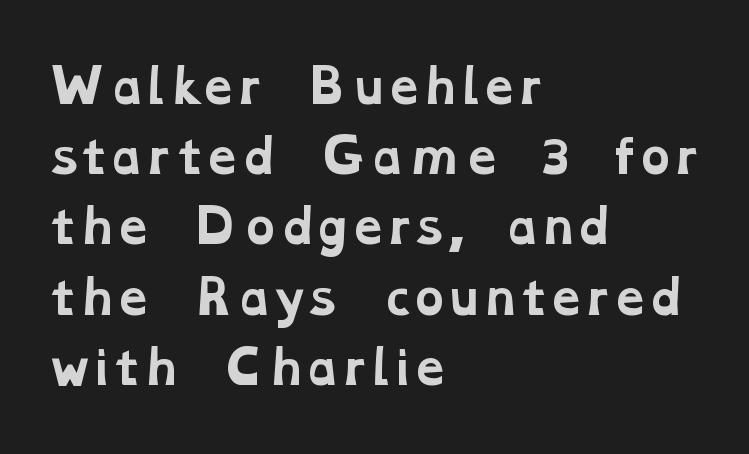
Quick note: underline off. Summary of weight: heavy, a full bold. Think of a printed novel: that variable character pitch is what you see here. Notice how the passage keeps a crisp vertical edge on the left only. How are the letters spaced? Ordinarily, with no added tracking.
